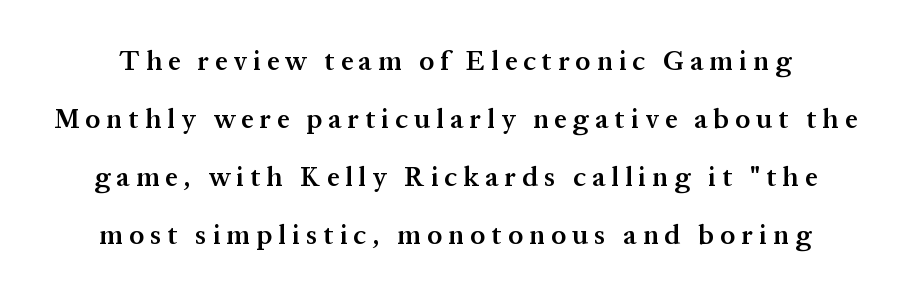
{"italic": "no", "bold": "semi", "underline": "no", "line_spacing": "loose", "line_spacing_ratio": 2.15, "letter_spacing": "wide", "letter_spacing_em": 0.23, "glyph_px": 27}
